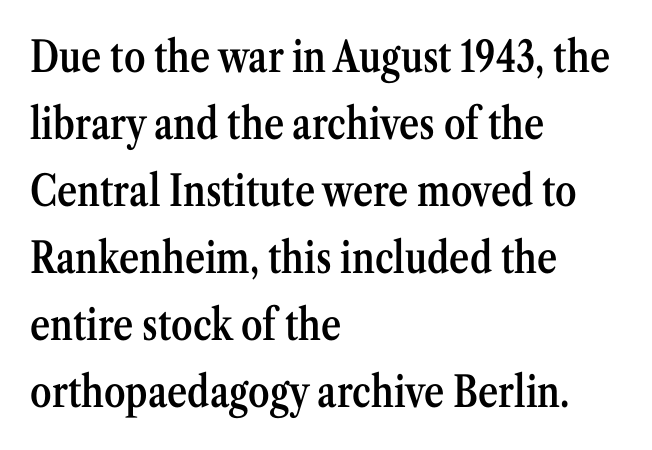
Q: Is the text bold? A: Semi-bold.
Q: Is the text italic (slanted)? A: No, it is upright.
Q: Is the typeface a serif or a sans-serif typeface? A: Serif.
Q: Is the text underlined? A: No.
Q: How is the paragraph aligned? A: Left-aligned.
Q: Is the spacing between letters normal or unusually wide? A: Normal.
Q: Is the spacing between lines tight, normal or loose? A: Normal.
Q: Width (condensed, normal, or wide)? A: Condensed.
Q: Stroke contrast? A: Medium.
Q: x-height? A: Medium.
Q: Monospaced? A: No.
